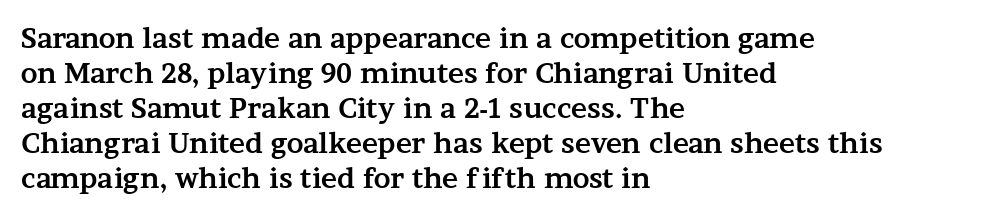
Q: Is the text bold? A: Yes.
Q: Is the text italic (slanted)? A: No, it is upright.
Q: Is the text underlined? A: No.
Q: How is the paragraph aligned? A: Left-aligned.
Q: Is the spacing between letters normal or unusually wide? A: Normal.
Q: Is the spacing between lines tight, normal or loose? A: Normal.
